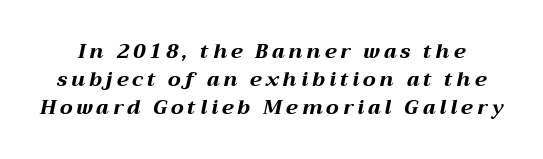
Decoration check: the copy has no underline. Spacing between characters has been opened up far beyond the box default. Caption: bold face, heavy strokes. The space between consecutive lines is moderate. Emphasis-style slanted type is in use.
